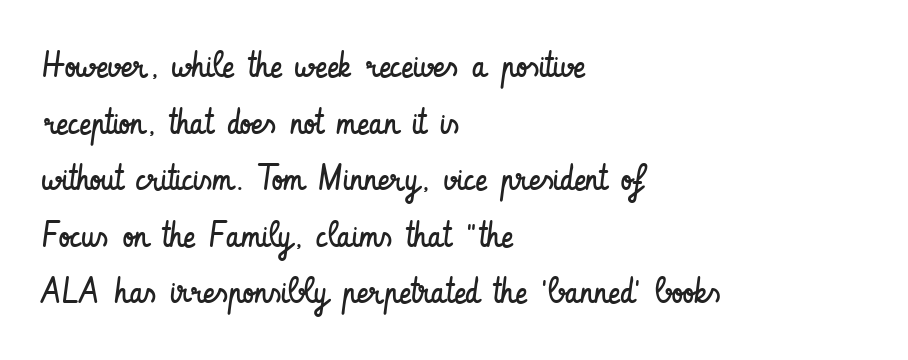
{"serif": "no", "italic": "no", "bold": "no", "weight": "regular", "width": "condensed", "stroke_contrast": "low", "x_height": "small", "monospaced": "no", "underline": "no", "align": "left", "line_spacing": "normal", "line_spacing_ratio": 1.57, "letter_spacing": "normal", "letter_spacing_em": 0.0, "glyph_px": 36}
